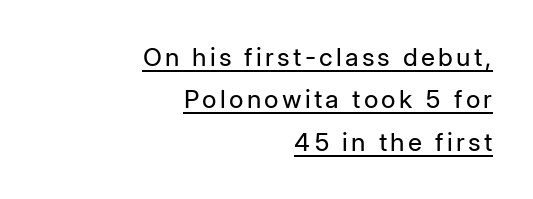
The image shows 25 px text type, upright; set right-aligned, normal line spacing (1.7x), underlined.
